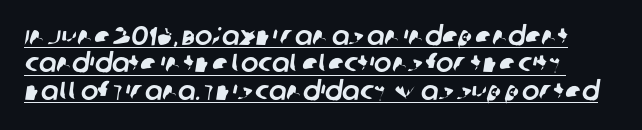
Q: Is the text underlined? A: Yes.
Q: Is the spacing between letters normal or unusually wide? A: Normal.
Q: Is the spacing between lines tight, normal or loose? A: Tight.
